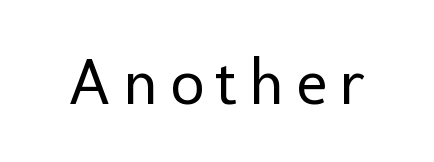
The image shows 66 px regular-weight sans-serif type, upright; set not underlined; low stroke contrast and a medium x-height.
